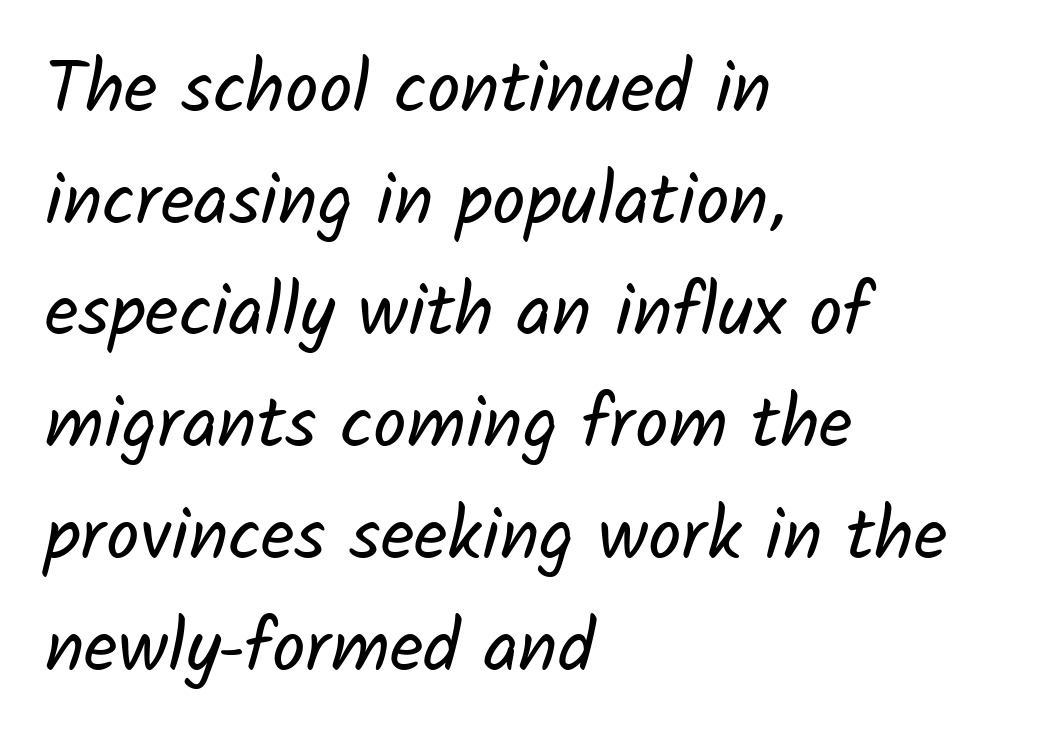
Grotesque or geometric, the face here clearly has no serifs. Leading: standard. The line texture is even and compact thanks to regular tracking. The space directly below the letters is spotless. The face used here is proportionally spaced, like ordinary book or web type.
